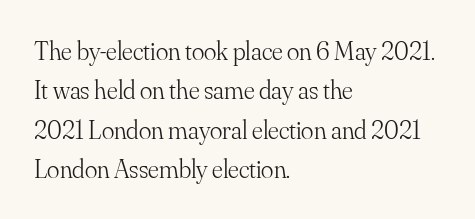
A typesetter would mark this as roman, not italic. Does the leading feel generous? No, just average. The typesetter chose a ragged-right arrangement here. The gaps between neighbouring characters are ordinary and unremarkable. Is this a heavy cut? Hardly; it is regular or lighter. The space directly below the letters is spotless.
